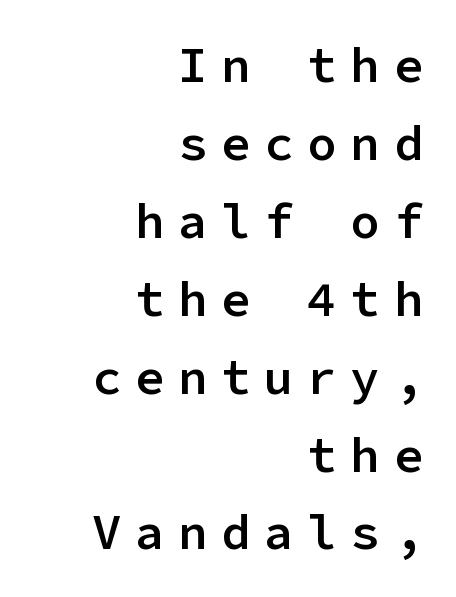
The image shows 49 px semibold sans-serif type, upright, monospaced; set right-aligned, normal line spacing (1.59x), unusually wide letter spacing (+0.28 em), not underlined; low stroke contrast and a medium x-height.
